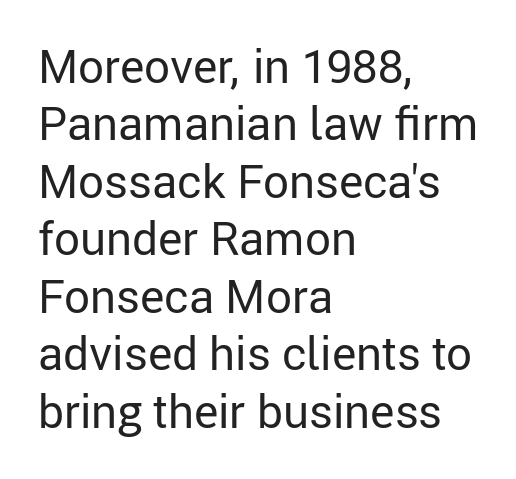
{"serif": "no", "italic": "no", "bold": "no", "weight": "regular", "width": "normal", "stroke_contrast": "low", "x_height": "medium", "monospaced": "no", "underline": "no", "align": "left", "line_spacing": "normal", "line_spacing_ratio": 1.25, "letter_spacing": "normal", "letter_spacing_em": 0.0, "glyph_px": 46}
